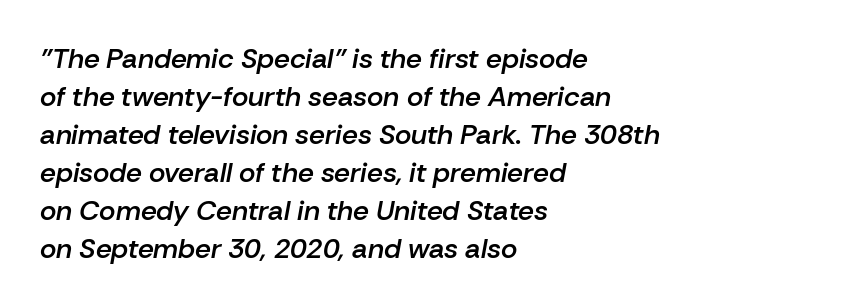
Q: Is the text bold? A: Semi-bold.
Q: Is the text italic (slanted)? A: Yes, it leans right by about 10 degrees.
Q: Is the text underlined? A: No.
Q: How is the paragraph aligned? A: Left-aligned.
Q: Is the spacing between letters normal or unusually wide? A: Normal.
Q: Is the spacing between lines tight, normal or loose? A: Normal.
Q: Width (condensed, normal, or wide)? A: Normal.
Q: Stroke contrast? A: Low.
Q: x-height? A: Medium.
Q: Monospaced? A: No.
